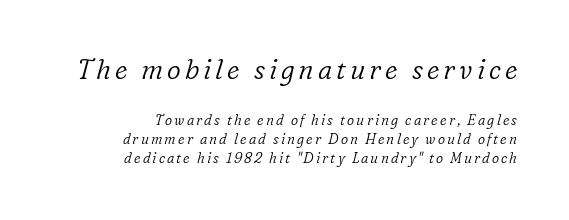
Q: Is the text bold? A: No.
Q: Is the text italic (slanted)? A: Yes, it leans right by about 16 degrees.
Q: Is the text underlined? A: No.
Q: How is the paragraph aligned? A: Right-aligned.
Q: Is the spacing between lines tight, normal or loose? A: Normal.
Q: Which block of text is set in a larger size, the first (top) or the second (bottom)? A: The first (top) one.
